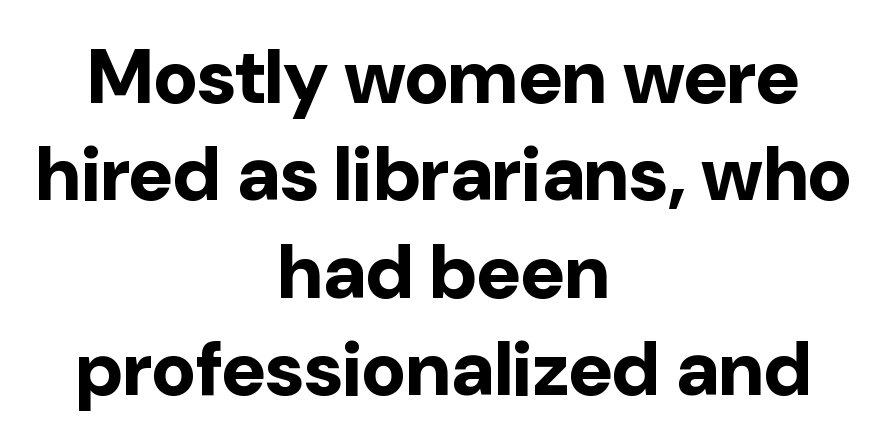
The image shows 76 px bold sans-serif type, upright; set centered, normal line spacing (1.28x), normal letter spacing, not underlined; low stroke contrast and a medium x-height.
